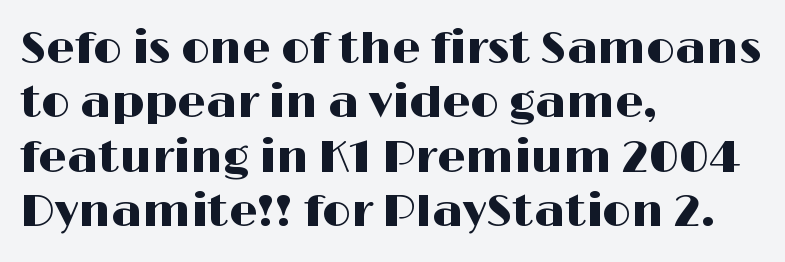
{"serif": "no", "italic": "no", "width": "wide", "stroke_contrast": "high", "x_height": "medium", "monospaced": "no", "underline": "no", "align": "left", "line_spacing_ratio": 1.21, "letter_spacing": "normal", "letter_spacing_em": 0.0, "glyph_px": 45}
